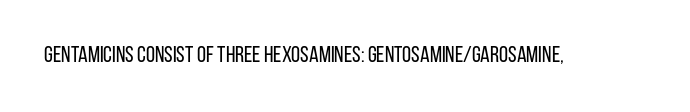
The image shows 23 px text type, upright; set normal letter spacing, not underlined.
